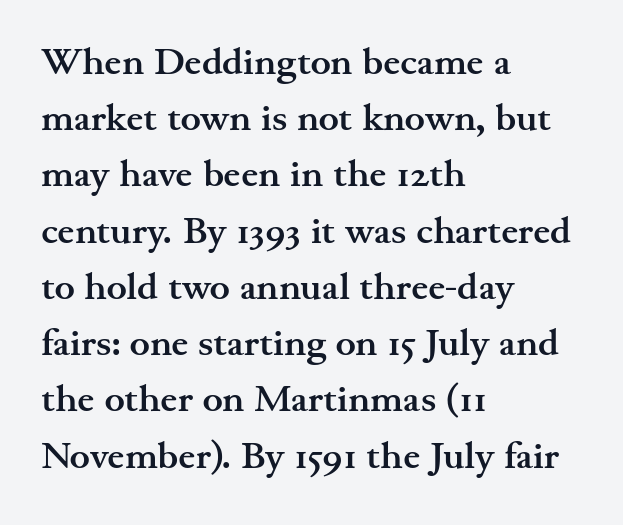
{"serif": "yes", "italic": "no", "bold": "yes", "weight": "semibold", "width": "wide", "stroke_contrast": "medium", "x_height": "small", "monospaced": "no", "underline": "no", "align": "left", "line_spacing": "normal", "line_spacing_ratio": 1.48, "letter_spacing": "normal", "letter_spacing_em": 0.0, "glyph_px": 38}
